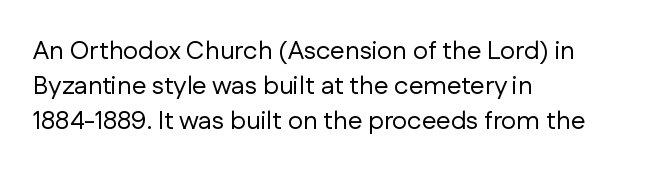
The image shows 26 px text type, upright; set left-aligned, normal line spacing (1.34x), normal letter spacing, not underlined.
